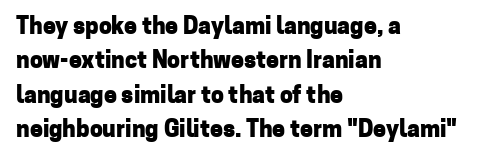
The image shows 23 px bold type, upright; set left-aligned, normal line spacing (1.49x), normal letter spacing, not underlined.
